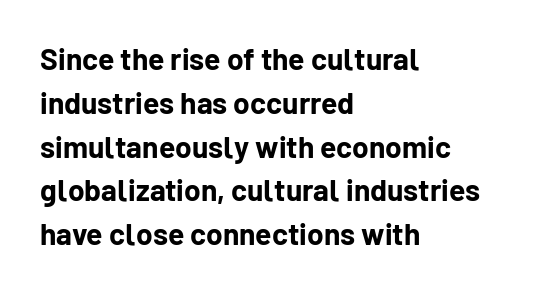
Q: Is the text bold? A: Yes.
Q: Is the text italic (slanted)? A: No, it is upright.
Q: Is the typeface a serif or a sans-serif typeface? A: Sans-serif.
Q: Is the text underlined? A: No.
Q: How is the paragraph aligned? A: Left-aligned.
Q: Is the spacing between letters normal or unusually wide? A: Normal.
Q: Is the spacing between lines tight, normal or loose? A: Normal.
Q: Width (condensed, normal, or wide)? A: Normal.
Q: Stroke contrast? A: Low.
Q: x-height? A: Medium.
Q: Monospaced? A: No.
